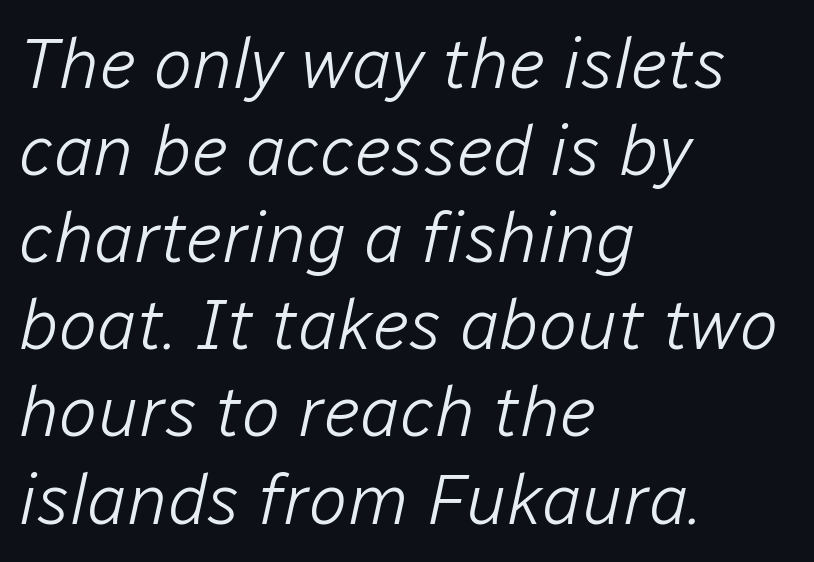
The cut favours lightness, reaching ordinary text weight at its darkest. If you drew a ruler down the left edge, every line would touch it. Character widths vary here, with narrow letters taking less room than wide ones. No word sits above an underline.
